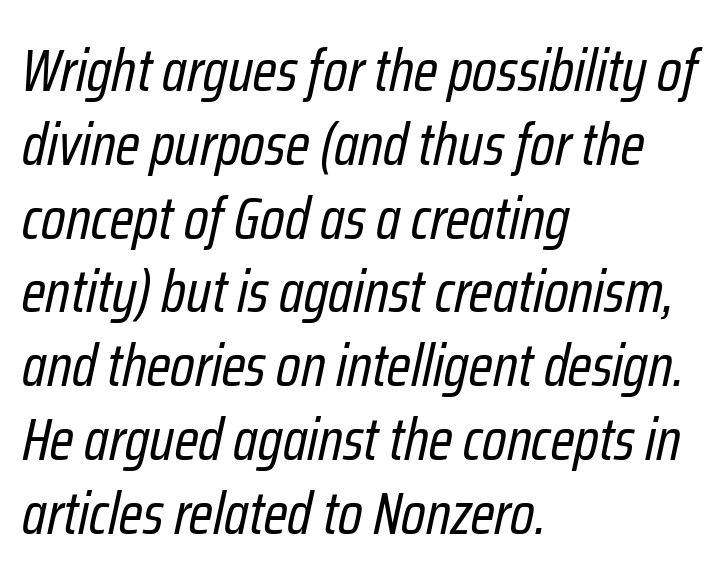
{"italic": "yes", "lean": "right", "slant_degrees": 12, "bold": "no", "weight": "regular", "width": "condensed", "stroke_contrast": "low", "x_height": "medium", "monospaced": "no", "underline": "no", "align": "left", "line_spacing_ratio": 1.23, "letter_spacing": "normal", "letter_spacing_em": 0.0, "glyph_px": 60}
